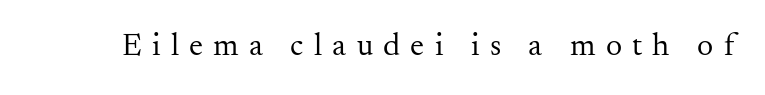
{"serif": "yes", "italic": "no", "bold": "no", "weight": "regular", "width": "normal", "stroke_contrast": "medium", "x_height": "small", "monospaced": "no", "underline": "no", "letter_spacing": "wide", "letter_spacing_em": 0.32, "glyph_px": 32}
